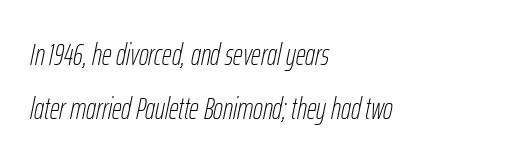
{"italic": "yes", "lean": "right", "slant_degrees": 12, "bold": "no", "weight": "thin", "width": "condensed", "stroke_contrast": "low", "x_height": "medium", "monospaced": "no", "underline": "no", "align": "left", "line_spacing_ratio": 1.79, "letter_spacing": "normal", "letter_spacing_em": 0.0, "glyph_px": 30}
